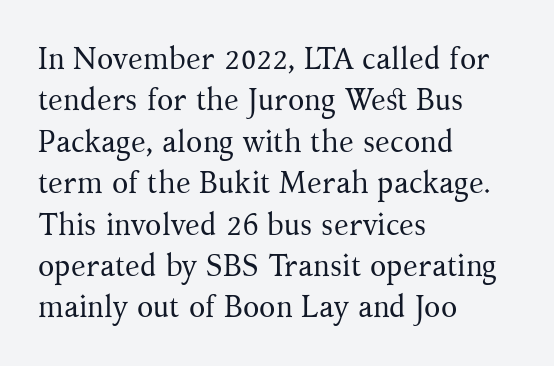
{"serif": "yes", "italic": "no", "bold": "no", "weight": "regular", "width": "normal", "stroke_contrast": "medium", "x_height": "medium", "monospaced": "no", "underline": "no", "align": "left", "line_spacing": "normal", "line_spacing_ratio": 1.38, "letter_spacing": "normal", "letter_spacing_em": 0.0, "glyph_px": 30}
